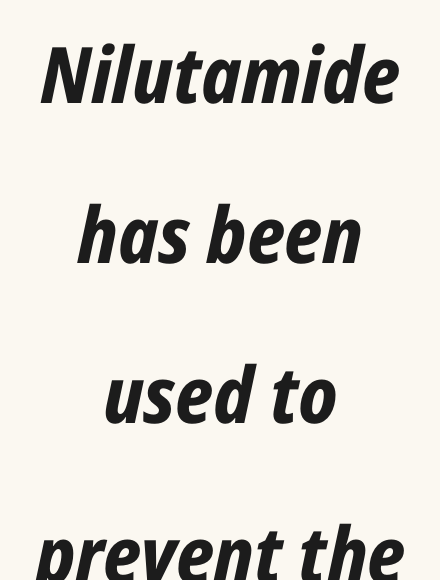
Airy leading. The compositor balanced each line on the midline. Tall strokes in this sample are angled rather than plumb. These lines are rendered in a variable-pitch font. Notice how thick the strokes are: this is what a full bold looks like.
